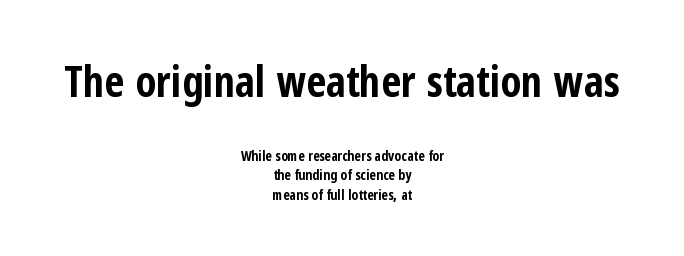
The image shows 43 px bold, condensed sans-serif type, upright; set centered, normal line spacing (1.4x), normal letter spacing, not underlined; the first (top) block is 3.07x larger; low stroke contrast and a medium x-height.
